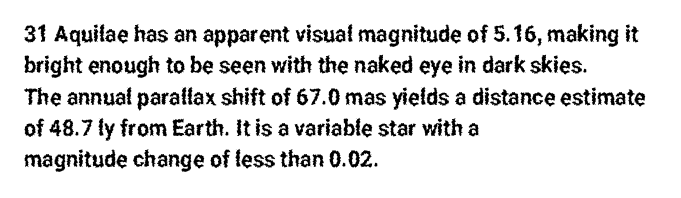
The passage shown is not underscored anywhere. The line texture is even and compact thanks to regular tracking. Nope, not italic — everything's standing straight. Each line starts at the same left margin while the right side varies. Notice how descenders clear the ascenders below comfortably — that's standard leading.
